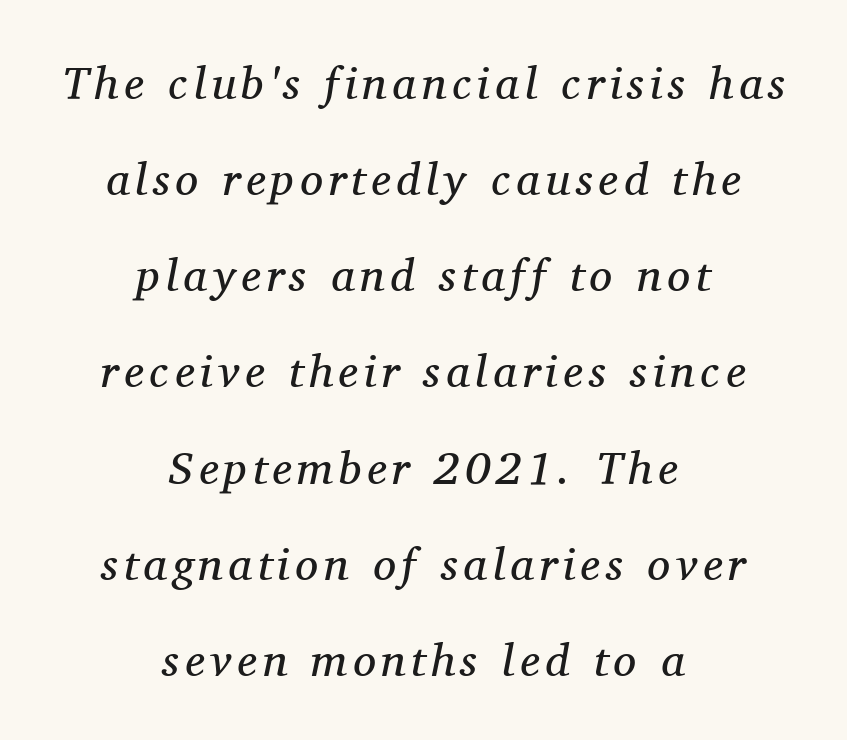
{"serif": "yes", "italic": "yes", "lean": "right", "slant_degrees": 11, "bold": "no", "weight": "regular", "width": "normal", "stroke_contrast": "medium", "x_height": "medium", "monospaced": "no", "underline": "no", "align": "center", "line_spacing": "loose", "line_spacing_ratio": 2.09, "glyph_px": 46}
